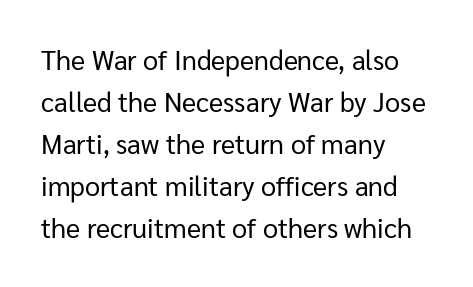
Each new line begins a customary step beneath the previous one. The passage shown is not underscored anywhere. Weight: not bold — regular or lighter. Nope, not italic — everything's standing straight. A classic flush-left, rag-right setting is used for this passage.
